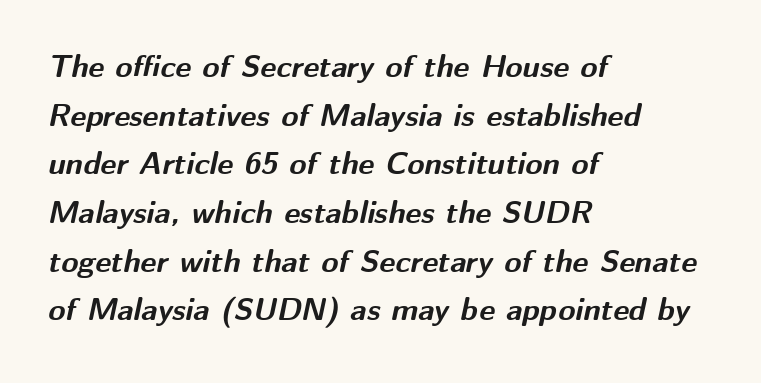
A typesetter would call this zero additional tracking. Think of a printed novel: that variable character pitch is what you see here. This rendering uses left alignment, leaving the right contour irregular. Unmarked baselines from the first word to the last.
